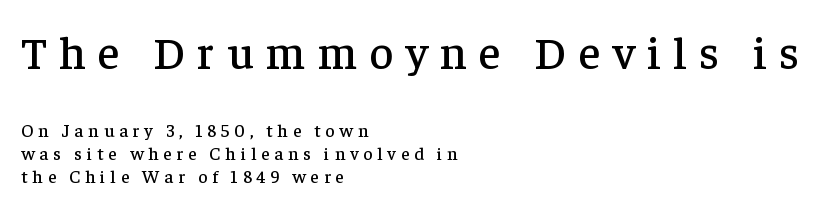
The image shows 46 px serif type, upright; set left-aligned, normal line spacing (1.3x), unusually wide letter spacing (+0.27 em), not underlined; the first (top) block is 2.56x larger; low stroke contrast and a medium x-height.
